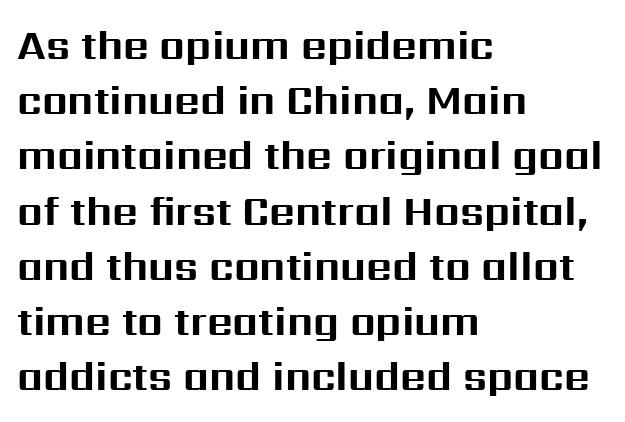
The image shows 40 px bold sans-serif type, upright; set left-aligned, normal line spacing (1.38x), normal letter spacing, not underlined; medium stroke contrast and a medium x-height.
